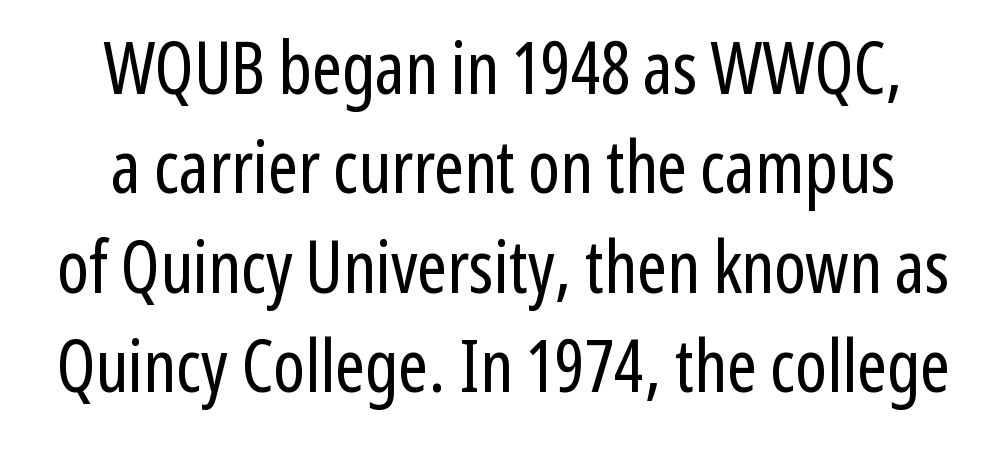
Evenly set lines give the paragraph a standard silhouette. A typesetter would call this zero additional tracking. The font is comparable to plain body text, perhaps lighter. Leftover space on each line is divided equally before and after the words. You can tell from the bare stems that sans-serif type was used. The letters stand upright; this is a roman face.
